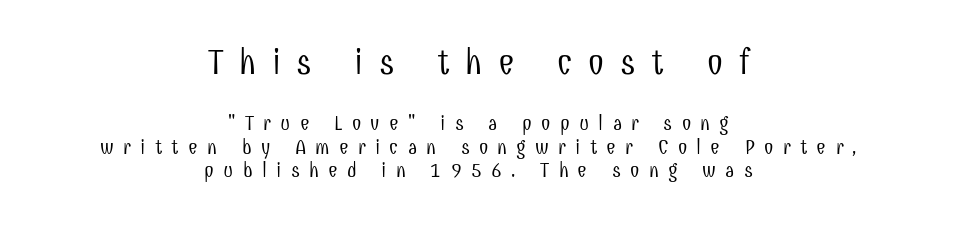
{"serif": "no", "italic": "no", "bold": "no", "weight": "light", "width": "condensed", "stroke_contrast": "low", "x_height": "medium", "monospaced": "no", "underline": "no", "align": "center", "line_spacing": "tight", "line_spacing_ratio": 1.12, "letter_spacing": "wide", "letter_spacing_em": 0.44, "larger_block": "first", "size_ratio": 1.71, "glyph_px": 36}
